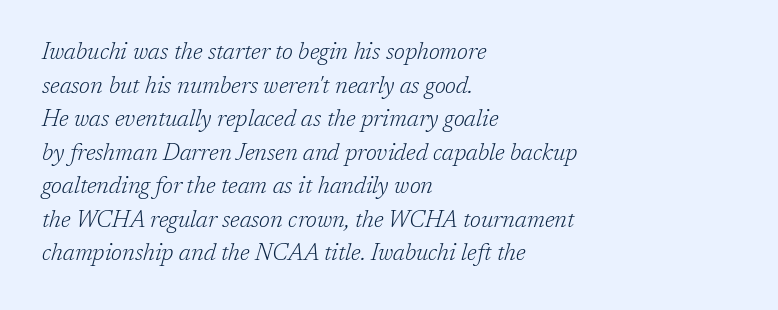
{"italic": "yes", "lean": "right", "slant_degrees": 17, "bold": "no", "underline": "no", "align": "left", "line_spacing": "normal", "line_spacing_ratio": 1.46, "letter_spacing": "normal", "letter_spacing_em": 0.0, "glyph_px": 23}
